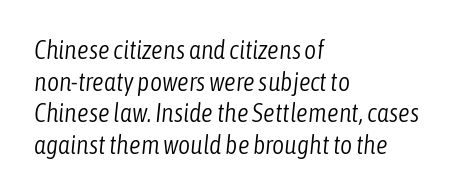
The image shows 26 px text type, italic (leaning right); set left-aligned, line spacing 1.22x, normal letter spacing, not underlined.
